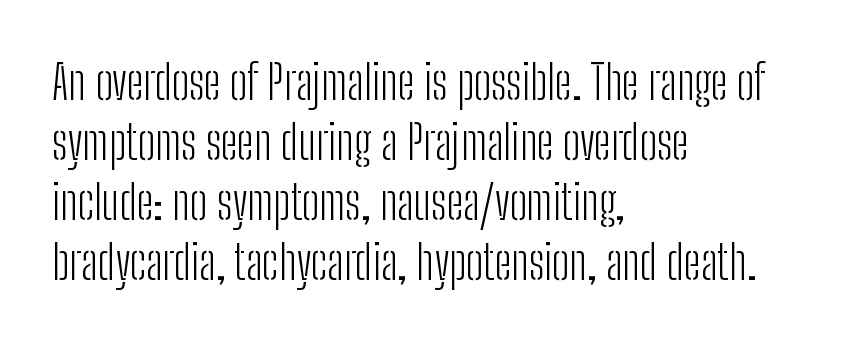
The image shows 48 px light, condensed sans-serif type, upright; set left-aligned, normal line spacing (1.25x), normal letter spacing, not underlined; low stroke contrast and a medium x-height.
